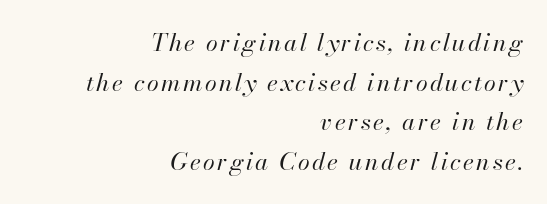
Line spacing here is normal. The paragraph has a hard right edge and a soft left edge. Plain, unruled lines of type. Compared with ordinary roman type, these characters are visibly tilted. These glyphs show unthickened strokes, regular width or finer.
